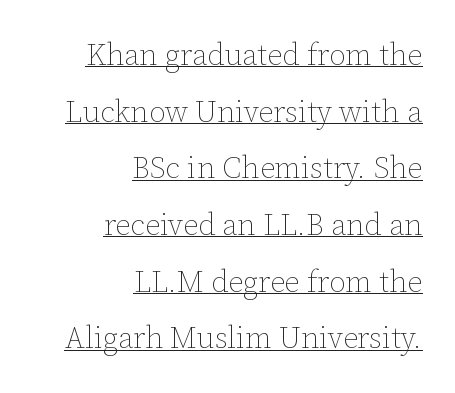
The image shows 30 px thin type, upright; set right-aligned, line spacing 1.89x, normal letter spacing, underlined; low stroke contrast and a medium x-height.
